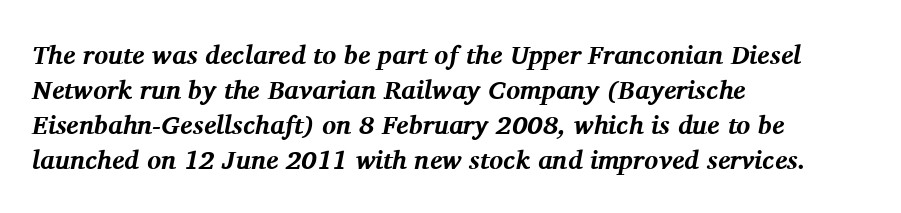
{"italic": "yes", "lean": "right", "slant_degrees": 11, "bold": "yes", "underline": "no", "align": "left", "line_spacing": "normal", "line_spacing_ratio": 1.34, "letter_spacing": "normal", "letter_spacing_em": 0.0, "glyph_px": 26}
